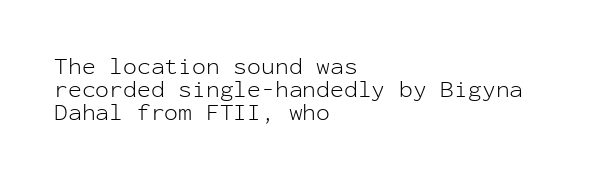
{"italic": "no", "bold": "no", "underline": "no", "align": "left", "line_spacing": "tight", "line_spacing_ratio": 0.99, "letter_spacing": "normal", "letter_spacing_em": 0.0, "glyph_px": 23}
